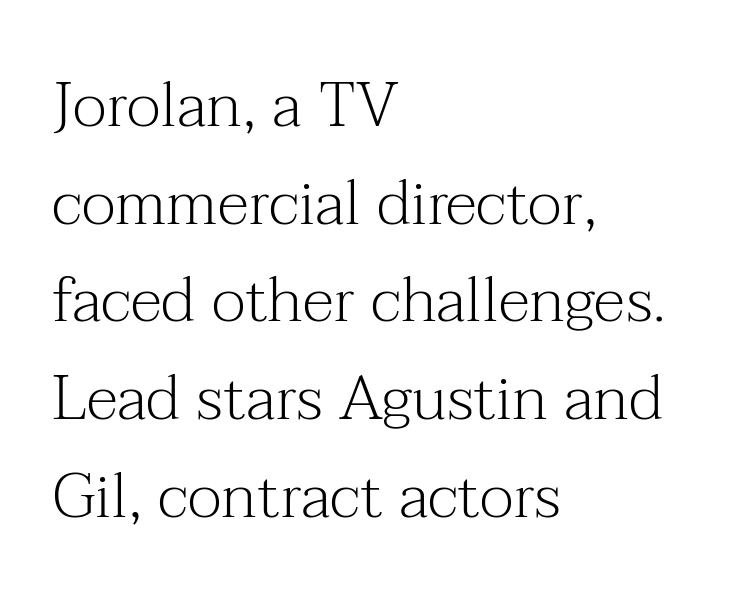
The paragraph has a hard left edge and a soft right edge. The strokes carry an ordinary text weight at most. The font's upright variant was chosen for this text. A serif font was chosen for this passage. Normally led — the rows are evenly, conventionally spaced.
